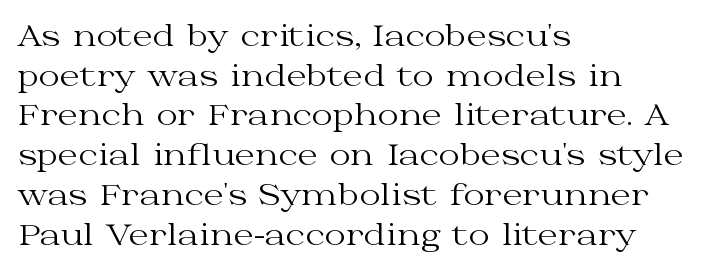
The image shows 29 px regular-weight, wide serif type, upright; set left-aligned, normal line spacing (1.37x), normal letter spacing, not underlined; medium stroke contrast and a medium x-height.
